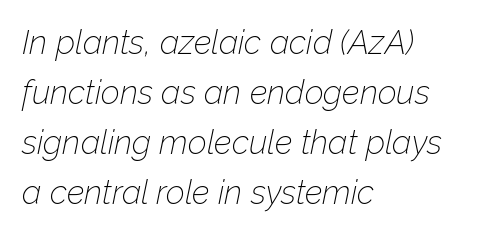
Q: Is the text bold? A: No.
Q: Is the text italic (slanted)? A: Yes, it leans right by about 12 degrees.
Q: Is the text underlined? A: No.
Q: How is the paragraph aligned? A: Left-aligned.
Q: Is the spacing between letters normal or unusually wide? A: Normal.
Q: Is the spacing between lines tight, normal or loose? A: Normal.
Q: Width (condensed, normal, or wide)? A: Normal.
Q: Stroke contrast? A: Low.
Q: x-height? A: Medium.
Q: Monospaced? A: No.
